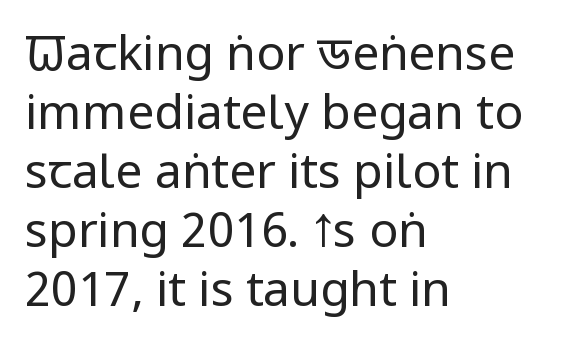
The image shows 48 px regular-weight, condensed sans-serif type, upright; set left-aligned, line spacing 1.23x, normal letter spacing, not underlined; low stroke contrast and a large x-height.
